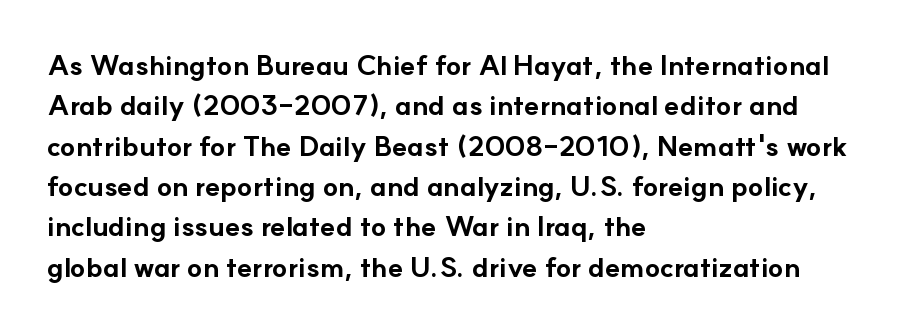
{"serif": "no", "italic": "no", "bold": "yes", "weight": "bold", "width": "normal", "stroke_contrast": "low", "x_height": "small", "monospaced": "no", "underline": "no", "align": "left", "line_spacing": "normal", "line_spacing_ratio": 1.44, "letter_spacing": "normal", "letter_spacing_em": 0.0, "glyph_px": 28}
